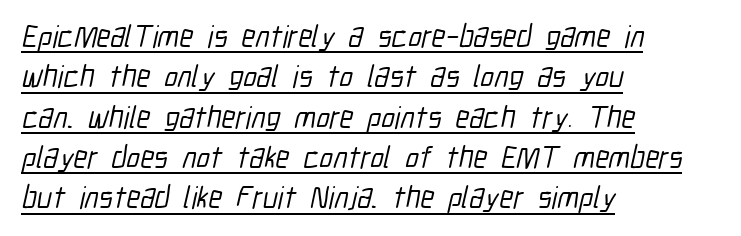
The image shows 31 px condensed sans-serif type; set left-aligned, normal line spacing (1.3x), normal letter spacing, underlined; low stroke contrast and a medium x-height.
